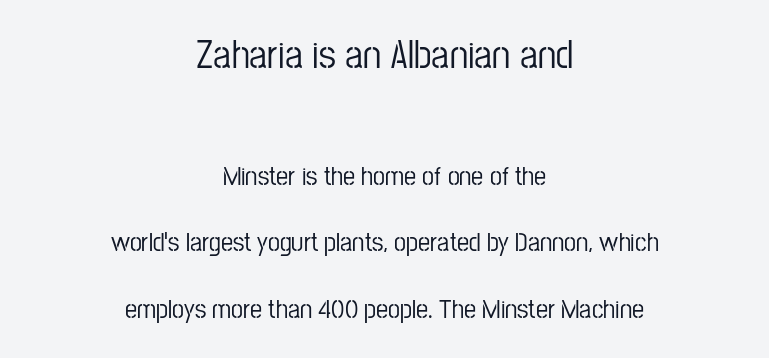
Q: Is the text italic (slanted)? A: No, it is upright.
Q: Is the typeface a serif or a sans-serif typeface? A: Sans-serif.
Q: Is the text underlined? A: No.
Q: How is the paragraph aligned? A: Centered.
Q: Is the spacing between letters normal or unusually wide? A: Normal.
Q: Is the spacing between lines tight, normal or loose? A: Loose.
Q: Which block of text is set in a larger size, the first (top) or the second (bottom)? A: The first (top) one.
Q: Width (condensed, normal, or wide)? A: Condensed.
Q: Stroke contrast? A: Low.
Q: x-height? A: Medium.
Q: Monospaced? A: No.
